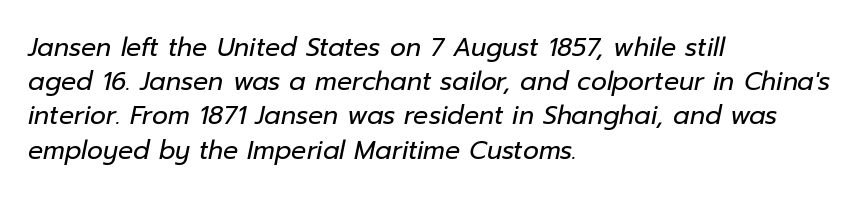
The image shows 25 px text type, italic (leaning right); set left-aligned, normal line spacing (1.37x), normal letter spacing, not underlined.
